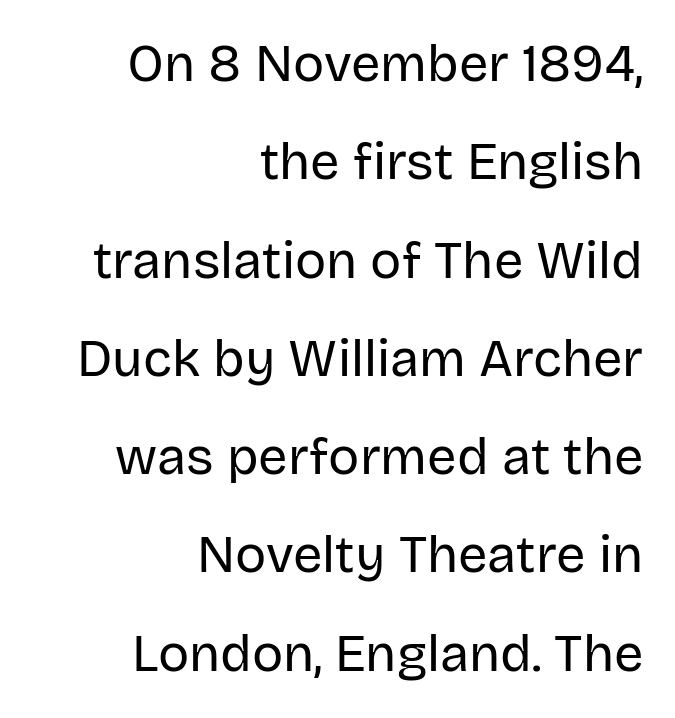
{"serif": "no", "italic": "no", "bold": "no", "weight": "regular", "width": "normal", "stroke_contrast": "low", "x_height": "large", "monospaced": "no", "underline": "no", "align": "right", "line_spacing_ratio": 1.89, "letter_spacing": "normal", "letter_spacing_em": 0.0, "glyph_px": 52}
